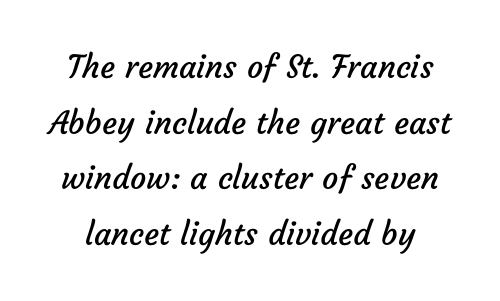
{"serif": "no", "bold": "no", "weight": "regular", "width": "normal", "stroke_contrast": "low", "x_height": "medium", "monospaced": "no", "underline": "no", "line_spacing_ratio": 1.74, "letter_spacing": "normal", "letter_spacing_em": 0.0, "glyph_px": 32}
